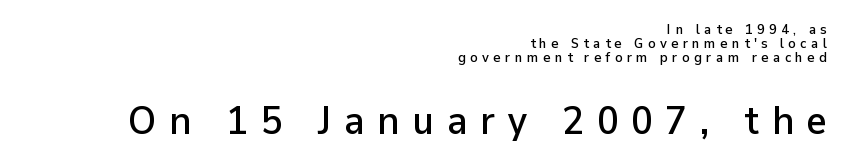
{"serif": "no", "italic": "no", "width": "normal", "stroke_contrast": "low", "x_height": "medium", "monospaced": "no", "underline": "no", "align": "right", "line_spacing": "tight", "line_spacing_ratio": 0.99, "letter_spacing": "wide", "letter_spacing_em": 0.31, "larger_block": "second", "size_ratio": 2.86, "glyph_px": 40}
